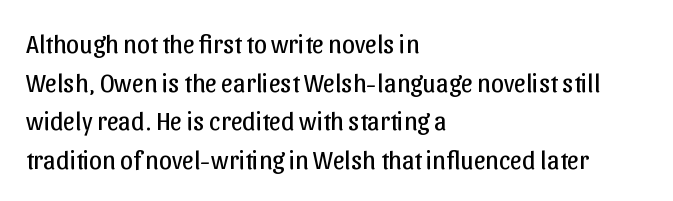
{"italic": "no", "bold": "no", "underline": "no", "align": "left", "line_spacing": "normal", "line_spacing_ratio": 1.49, "letter_spacing": "normal", "letter_spacing_em": 0.0, "glyph_px": 26}
